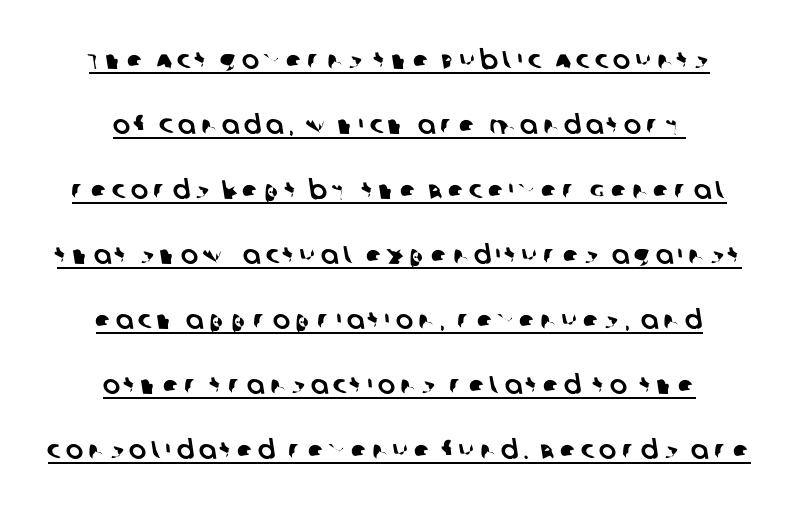
The image shows 26 px text type; set centered, loose line spacing (2.5x), underlined.
